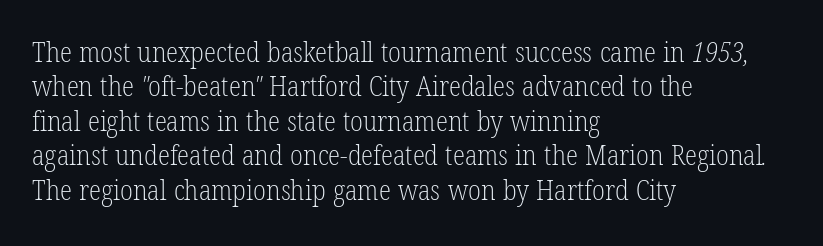
The face used here is rendered with its standard letterfit. The specimen omits any rule beneath the text block's lines. Each letter's strokes conclude with small projecting serifs. The characters are drawn with everyday or finer stroke widths.
